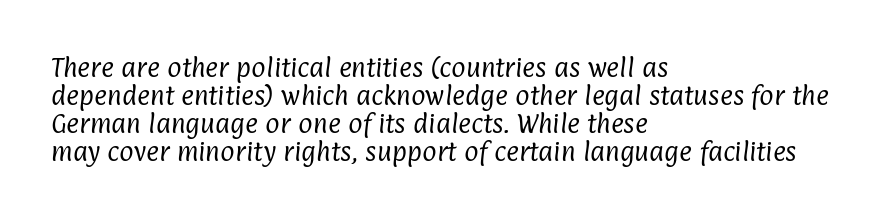
Q: Is the text bold? A: No.
Q: Is the text underlined? A: No.
Q: How is the paragraph aligned? A: Left-aligned.
Q: Is the spacing between letters normal or unusually wide? A: Normal.
Q: Is the spacing between lines tight, normal or loose? A: Normal.
